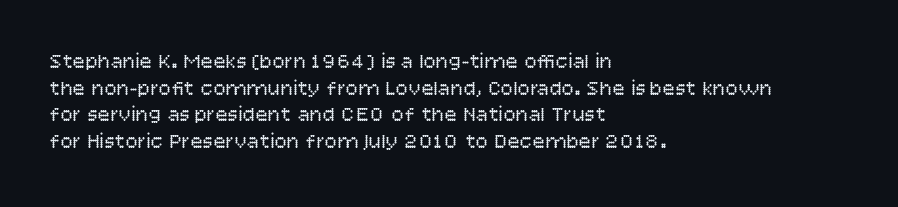
The image shows 21 px text type, upright; set left-aligned, normal line spacing (1.27x), normal letter spacing, not underlined.
